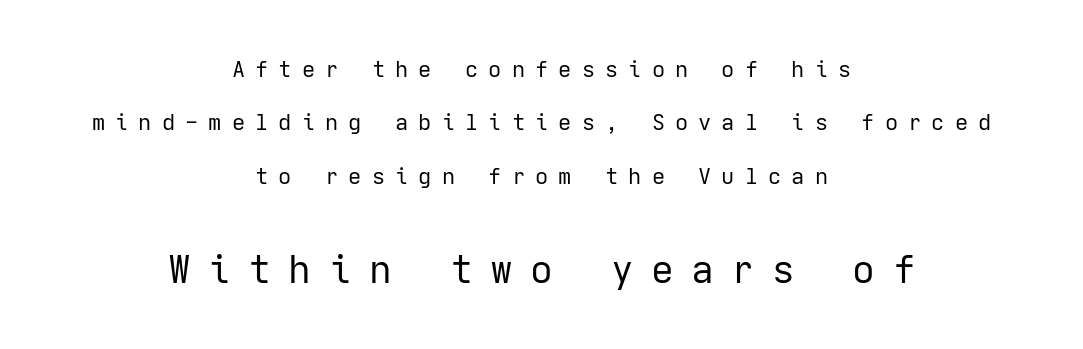
{"serif": "no", "italic": "no", "bold": "no", "weight": "regular", "width": "normal", "stroke_contrast": "low", "x_height": "medium", "underline": "no", "align": "center", "line_spacing": "loose", "line_spacing_ratio": 2.43, "letter_spacing": "wide", "letter_spacing_em": 0.46, "larger_block": "second", "size_ratio": 1.73, "glyph_px": 38}
